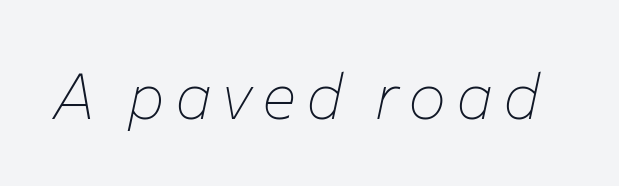
Q: Is the text bold? A: No.
Q: Is the text italic (slanted)? A: Yes, it leans right by about 12 degrees.
Q: Is the text underlined? A: No.
Q: Width (condensed, normal, or wide)? A: Normal.
Q: Stroke contrast? A: Low.
Q: x-height? A: Medium.
Q: Monospaced? A: No.
